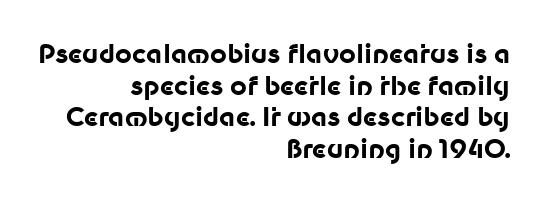
{"italic": "no", "bold": "yes", "underline": "no", "align": "right", "line_spacing_ratio": 1.22, "letter_spacing": "normal", "letter_spacing_em": 0.0, "glyph_px": 26}
